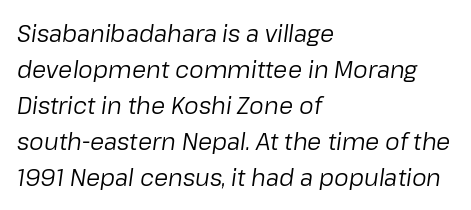
The image shows 23 px text type, italic (leaning right); set left-aligned, normal line spacing (1.56x), normal letter spacing, not underlined.
